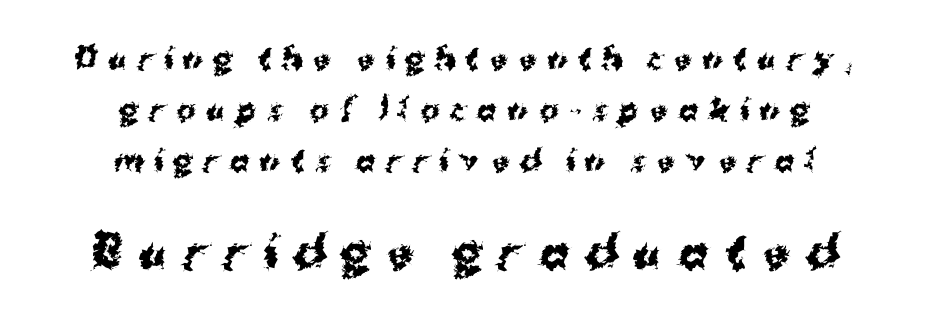
Q: Is the text bold? A: Yes.
Q: Is the text italic (slanted)? A: Yes.
Q: Is the typeface a serif or a sans-serif typeface? A: Sans-serif.
Q: Is the text underlined? A: No.
Q: How is the paragraph aligned? A: Centered.
Q: Is the spacing between letters normal or unusually wide? A: Unusually wide.
Q: Which block of text is set in a larger size, the first (top) or the second (bottom)? A: The second (bottom) one.
Q: Width (condensed, normal, or wide)? A: Normal.
Q: Stroke contrast? A: Medium.
Q: x-height? A: Medium.
Q: Monospaced? A: No.
